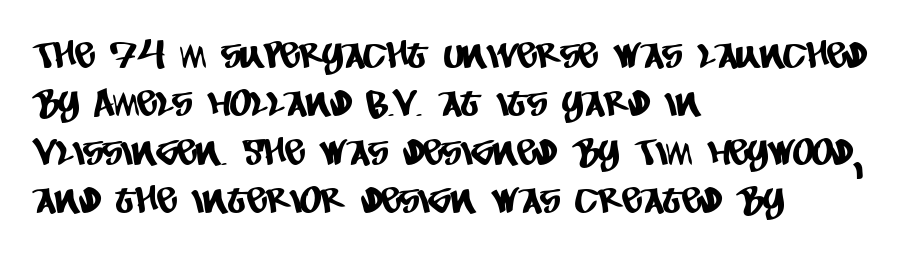
Each letter's strokes conclude bluntly, with no projecting serifs. The passage shown is not underscored anywhere. One glance says typical: line gaps are just what's usual. Here the designer chose a conventional face with non-uniform glyph widths.
